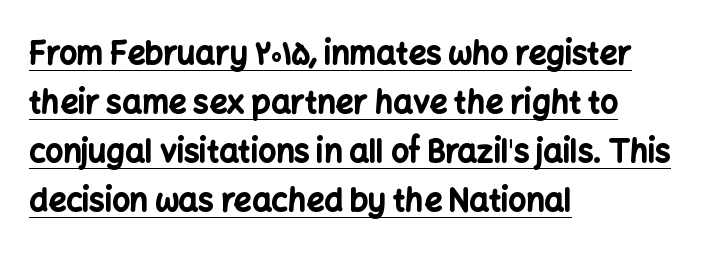
Notice how descenders clear the ascenders below comfortably — that's standard leading. The string is rendered with underlining switched on. Each glyph is drawn with heavy, bold strokes. The passage shown is typed in a proportional face where columns would drift.
